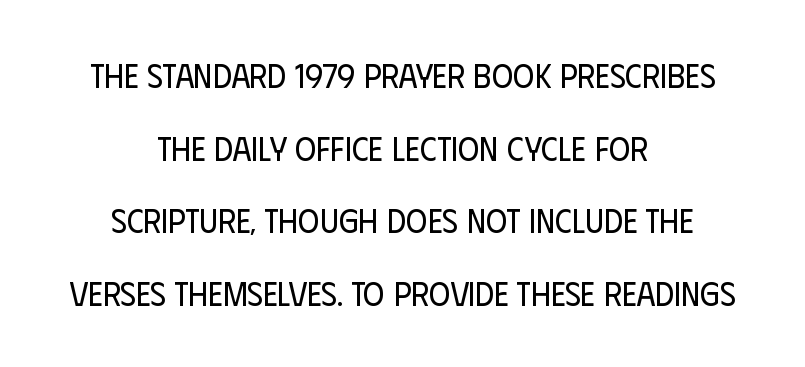
Q: Is the text bold? A: No.
Q: Is the text italic (slanted)? A: No, it is upright.
Q: Is the typeface a serif or a sans-serif typeface? A: Sans-serif.
Q: Is the text underlined? A: No.
Q: How is the paragraph aligned? A: Centered.
Q: Is the spacing between letters normal or unusually wide? A: Normal.
Q: Is the spacing between lines tight, normal or loose? A: Loose.
Q: Width (condensed, normal, or wide)? A: Condensed.
Q: Stroke contrast? A: Low.
Q: x-height? A: Large.
Q: Monospaced? A: No.
